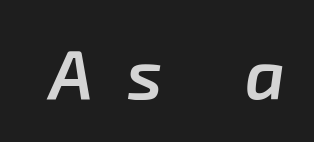
{"italic": "yes", "lean": "right", "slant_degrees": 8, "bold": "semi", "weight": "semibold", "width": "normal", "stroke_contrast": "low", "x_height": "medium", "monospaced": "no", "underline": "no", "letter_spacing": "wide", "letter_spacing_em": 0.49, "glyph_px": 69}
